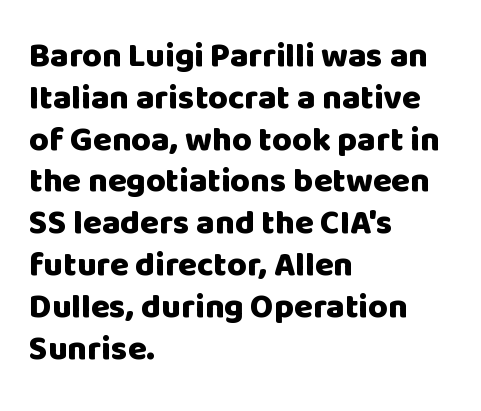
{"serif": "no", "italic": "no", "bold": "yes", "weight": "heavy", "width": "normal", "stroke_contrast": "low", "x_height": "large", "monospaced": "no", "underline": "no", "align": "left", "line_spacing_ratio": 1.23, "letter_spacing": "normal", "letter_spacing_em": 0.0, "glyph_px": 34}
